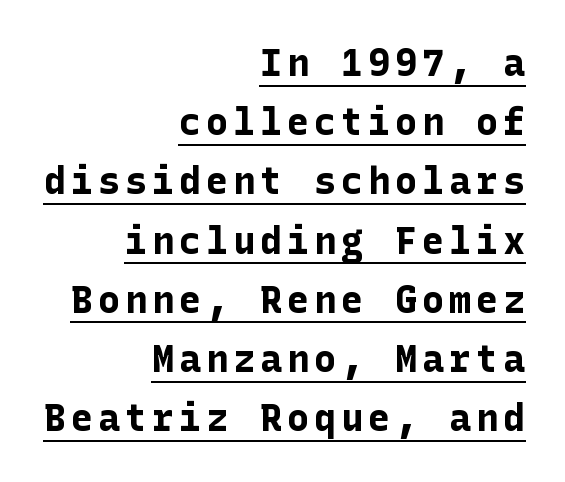
{"serif": "no", "italic": "no", "bold": "yes", "weight": "bold", "width": "normal", "stroke_contrast": "low", "x_height": "medium", "underline": "yes", "align": "right", "line_spacing": "normal", "line_spacing_ratio": 1.6, "glyph_px": 37}
